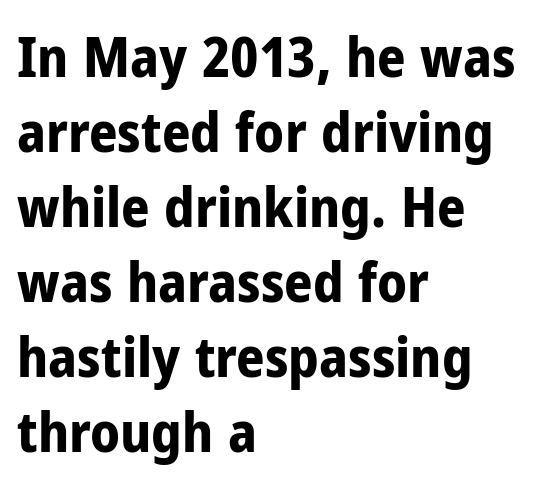
Casual observation: everything's shoved over to the left. Style check: upright. Default kerning and tracking; the words read as compact shapes. Letters rest on an invisible, unmarked baseline. Quick note: interline space is typical. The passage shown is typeset with a sans-serif family.
